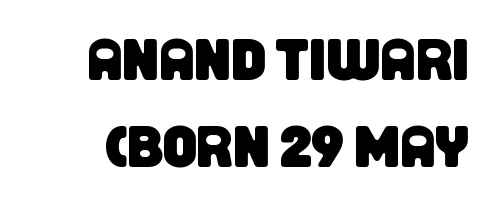
{"serif": "no", "width": "condensed", "stroke_contrast": "low", "x_height": "large", "monospaced": "no", "underline": "no", "line_spacing": "normal", "line_spacing_ratio": 1.48, "letter_spacing": "normal", "letter_spacing_em": 0.0, "glyph_px": 59}
